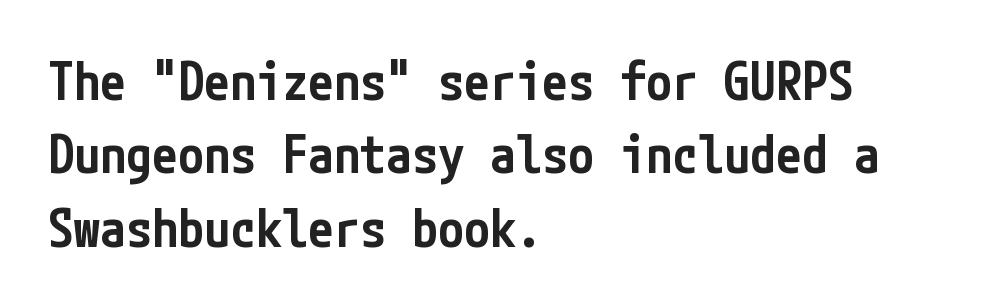
Plain, unruled lines of type. Slightly chunky letters — semibold, I'd say, not full bold. Each word holds together tightly as a unit, with standard inter-letter gaps. Posture: upright roman. These lines sit exactly where default settings would place them. Each line starts at the same left margin while the right side varies.
